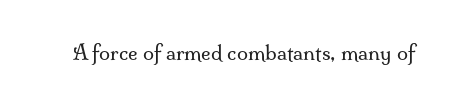
{"italic": "no", "bold": "no", "underline": "no", "letter_spacing": "normal", "letter_spacing_em": 0.0, "glyph_px": 20}
